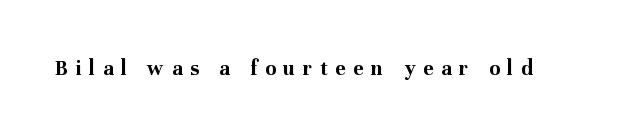
The image shows 22 px bold type, upright; set unusually wide letter spacing (+0.36 em), not underlined.
